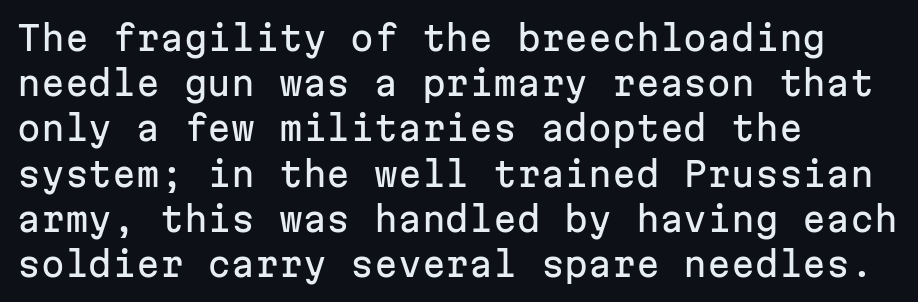
{"serif": "no", "italic": "no", "width": "normal", "stroke_contrast": "low", "x_height": "medium", "monospaced": "yes", "underline": "no", "align": "left", "line_spacing": "normal", "line_spacing_ratio": 1.33, "letter_spacing": "normal", "letter_spacing_em": 0.0, "glyph_px": 34}
